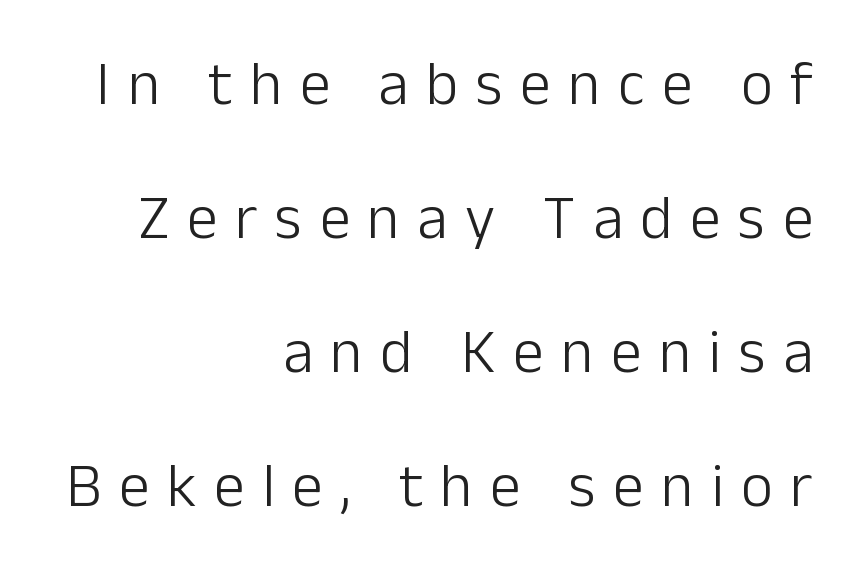
{"serif": "no", "italic": "no", "bold": "no", "weight": "light", "width": "normal", "stroke_contrast": "low", "x_height": "medium", "monospaced": "no", "underline": "no", "align": "right", "line_spacing": "loose", "line_spacing_ratio": 2.16, "letter_spacing": "wide", "letter_spacing_em": 0.28, "glyph_px": 62}
